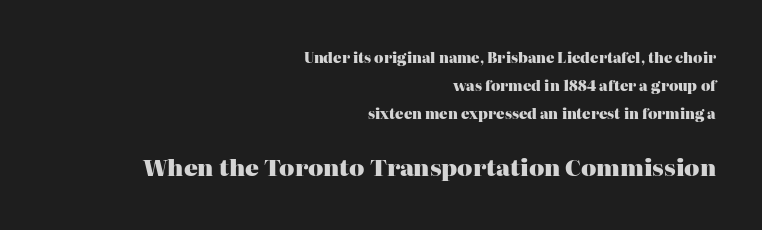
Compared with an ordinary text face, these strokes are far heavier — a full bold. Look at the glyph heights: the lower group is clearly the bigger setting. Descenders are the only things crossing below the line. Typeset ragged left — the right edge is the straight one. The horizontal fit of the characters is conventional and even.
